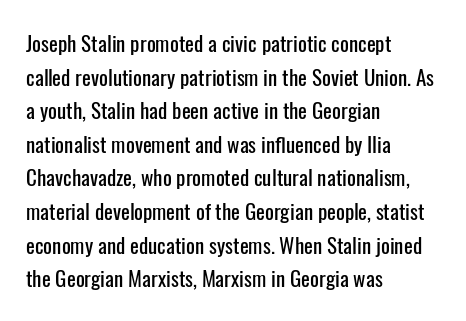
The image shows 21 px text type, upright; set left-aligned, normal line spacing (1.6x), normal letter spacing, not underlined.
